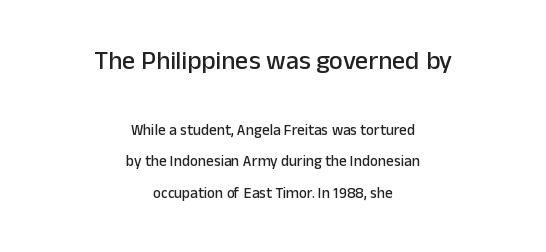
The image shows 26 px text type, upright; set centered, loose line spacing (2.11x), normal letter spacing, not underlined; the first (top) block is 1.73x larger.
